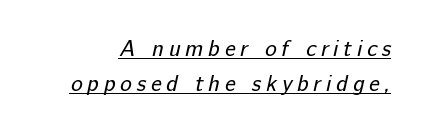
The image shows 22 px text type; set normal line spacing (1.58x), unusually wide letter spacing (+0.22 em), underlined.
